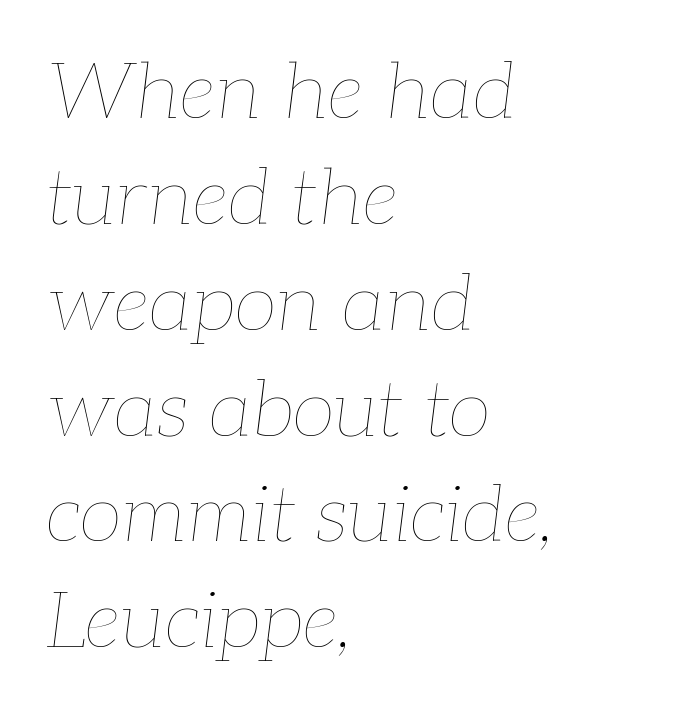
{"italic": "yes", "lean": "right", "slant_degrees": 7, "bold": "no", "weight": "thin", "width": "normal", "stroke_contrast": "low", "x_height": "medium", "monospaced": "no", "underline": "no", "align": "left", "line_spacing": "normal", "line_spacing_ratio": 1.34, "letter_spacing": "normal", "letter_spacing_em": 0.0, "glyph_px": 79}
